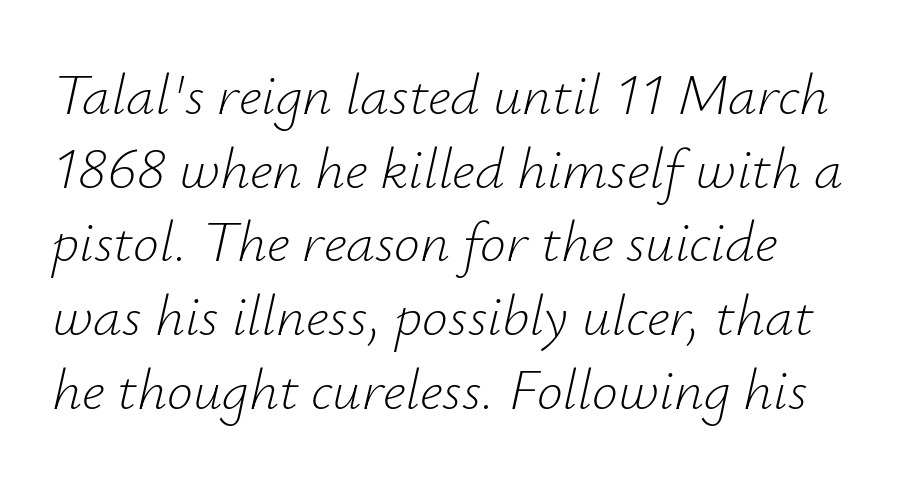
The image shows 58 px light type, italic (leaning right); set left-aligned, normal line spacing (1.27x), normal letter spacing, not underlined; low stroke contrast and a small x-height.
